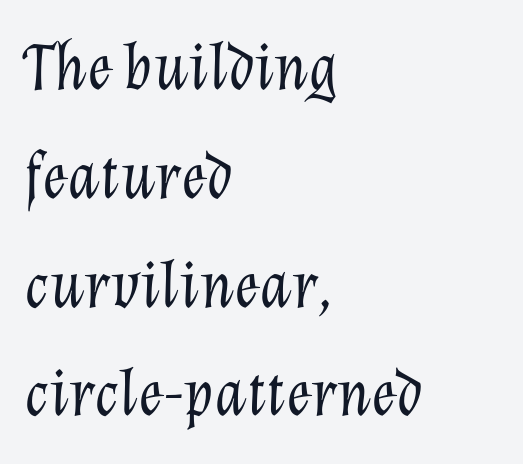
There's an unmistakable incline to the writing here. The space directly below the letters is spotless. These lines sit exactly where default settings would place them. Visually the block forms a straight wall on the left and a jagged coastline on the right. Spacing between characters is what you'd get straight out of the box. No heavy texture on the line: the type isn't bold.
